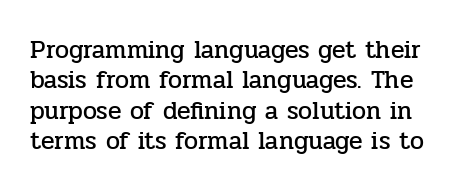
Q: Is the text italic (slanted)? A: No, it is upright.
Q: Is the text underlined? A: No.
Q: Is the spacing between letters normal or unusually wide? A: Normal.
